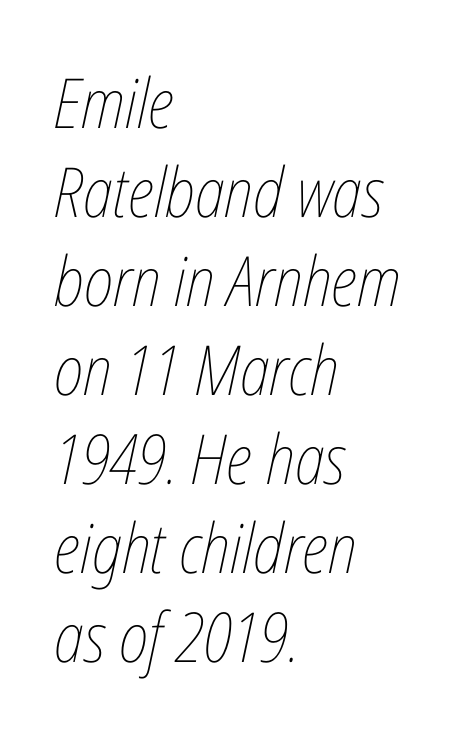
{"italic": "yes", "lean": "right", "slant_degrees": 12, "bold": "no", "weight": "thin", "width": "condensed", "stroke_contrast": "low", "x_height": "medium", "monospaced": "no", "underline": "no", "align": "left", "line_spacing": "normal", "line_spacing_ratio": 1.29, "letter_spacing": "normal", "letter_spacing_em": 0.0, "glyph_px": 69}
